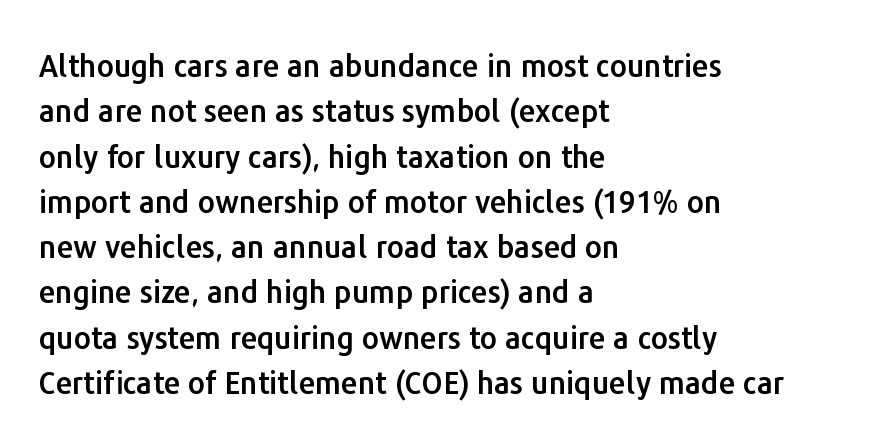
{"serif": "no", "italic": "no", "width": "normal", "stroke_contrast": "low", "x_height": "medium", "monospaced": "no", "underline": "no", "align": "left", "line_spacing": "normal", "line_spacing_ratio": 1.51, "letter_spacing": "normal", "letter_spacing_em": 0.0, "glyph_px": 30}
